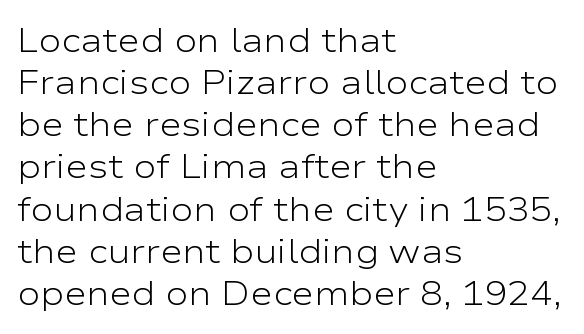
Q: Is the text bold? A: No.
Q: Is the text italic (slanted)? A: No, it is upright.
Q: Is the typeface a serif or a sans-serif typeface? A: Sans-serif.
Q: Is the text underlined? A: No.
Q: How is the paragraph aligned? A: Left-aligned.
Q: Is the spacing between letters normal or unusually wide? A: Normal.
Q: Width (condensed, normal, or wide)? A: Wide.
Q: Stroke contrast? A: Low.
Q: x-height? A: Medium.
Q: Monospaced? A: No.
